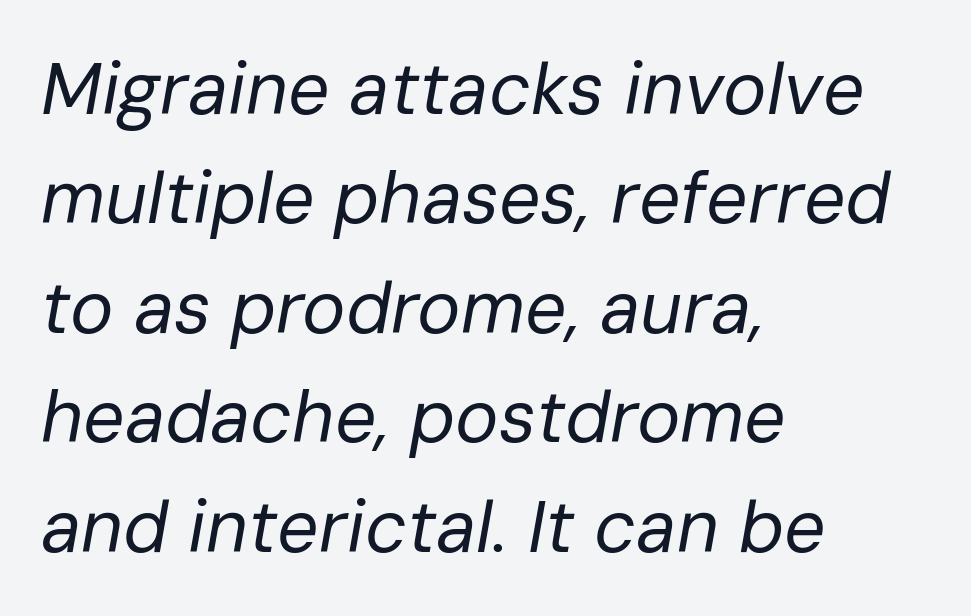
Q: Is the text bold? A: No.
Q: Is the text italic (slanted)? A: Yes, it leans right by about 10 degrees.
Q: Is the text underlined? A: No.
Q: How is the paragraph aligned? A: Left-aligned.
Q: Is the spacing between letters normal or unusually wide? A: Normal.
Q: Is the spacing between lines tight, normal or loose? A: Normal.
Q: Width (condensed, normal, or wide)? A: Normal.
Q: Stroke contrast? A: Low.
Q: x-height? A: Medium.
Q: Monospaced? A: No.
